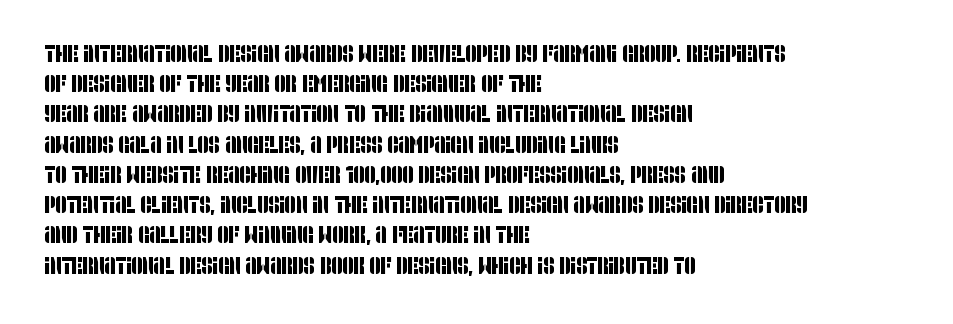
Q: Is the text underlined? A: No.
Q: How is the paragraph aligned? A: Left-aligned.
Q: Is the spacing between letters normal or unusually wide? A: Normal.
Q: Is the spacing between lines tight, normal or loose? A: Normal.
